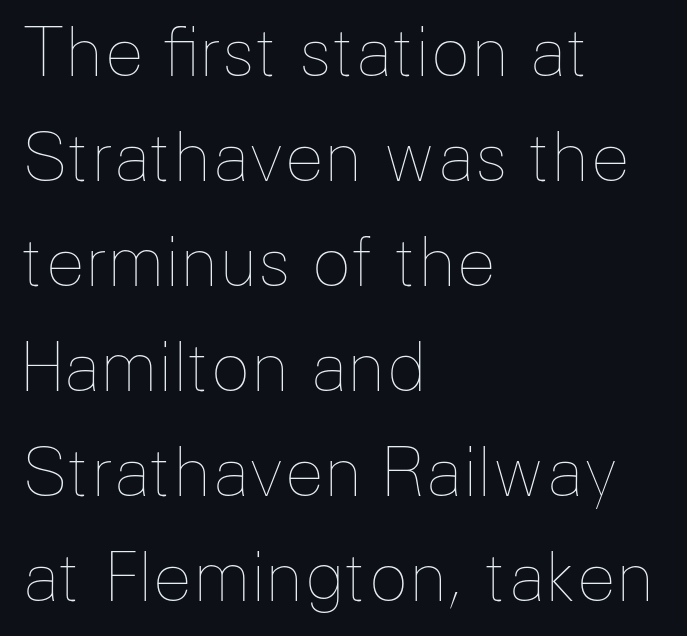
Q: Is the text bold? A: No.
Q: Is the text italic (slanted)? A: No, it is upright.
Q: Is the text underlined? A: No.
Q: How is the paragraph aligned? A: Left-aligned.
Q: Is the spacing between letters normal or unusually wide? A: Normal.
Q: Is the spacing between lines tight, normal or loose? A: Normal.
Q: Width (condensed, normal, or wide)? A: Normal.
Q: Stroke contrast? A: Low.
Q: x-height? A: Medium.
Q: Monospaced? A: No.
